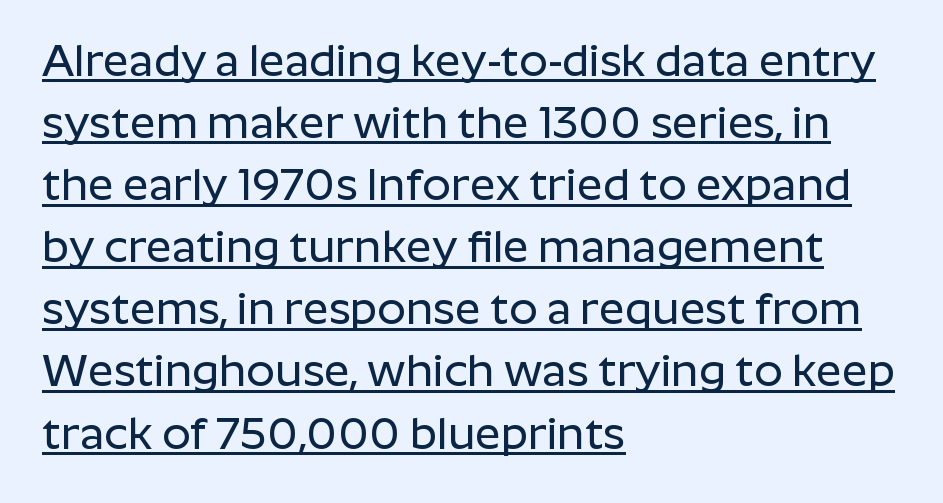
This is roman type, the default non-slanted kind. Casual observation: everything's shoved over to the left. Letterform terminals end flat and unadorned throughout the passage. This block has exactly the height ordinary leading produces. Each letter keeps its own natural width here, so spacing adapts to shape. Compared with typical body copy, the letter spacing here is the same.
